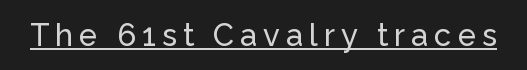
Q: Is the text italic (slanted)? A: No, it is upright.
Q: Is the typeface a serif or a sans-serif typeface? A: Sans-serif.
Q: Is the text underlined? A: Yes.
Q: Width (condensed, normal, or wide)? A: Normal.
Q: Stroke contrast? A: Low.
Q: x-height? A: Medium.
Q: Monospaced? A: No.
